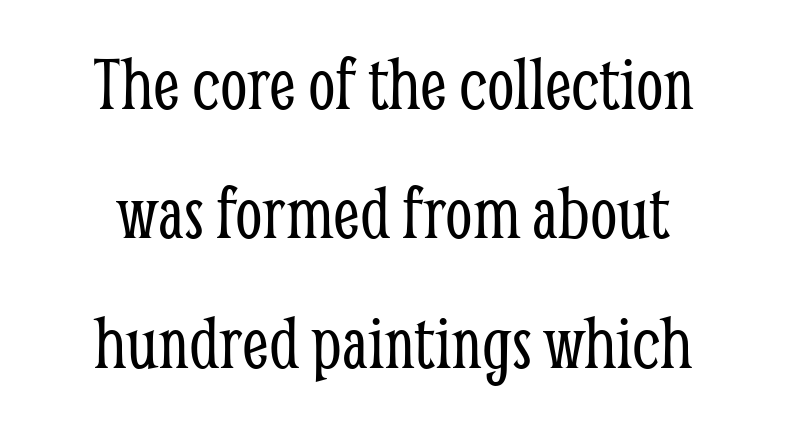
{"serif": "yes", "italic": "no", "bold": "no", "weight": "light", "width": "condensed", "stroke_contrast": "low", "x_height": "medium", "monospaced": "no", "underline": "no", "align": "center", "line_spacing": "normal", "line_spacing_ratio": 1.66, "letter_spacing": "normal", "letter_spacing_em": 0.0, "glyph_px": 78}
